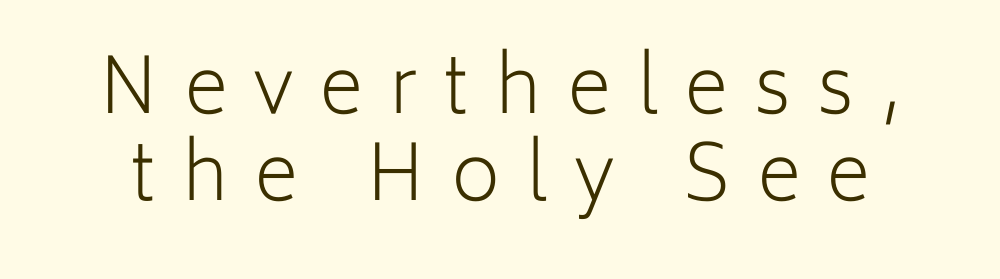
The image shows 76 px light sans-serif type, upright; set tight line spacing (1.15x), unusually wide letter spacing (+0.34 em), not underlined; low stroke contrast and a medium x-height.
